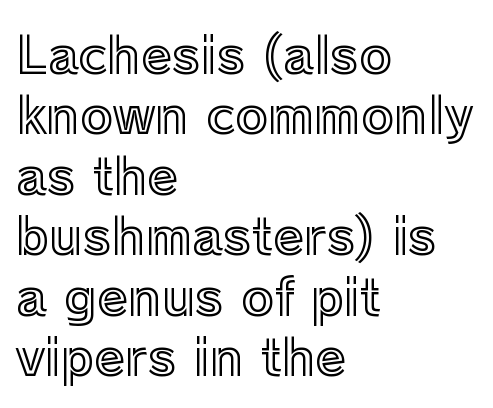
Q: Is the text italic (slanted)? A: No, it is upright.
Q: Is the text underlined? A: No.
Q: How is the paragraph aligned? A: Left-aligned.
Q: Is the spacing between letters normal or unusually wide? A: Normal.
Q: Width (condensed, normal, or wide)? A: Normal.
Q: x-height? A: Medium.
Q: Monospaced? A: No.
